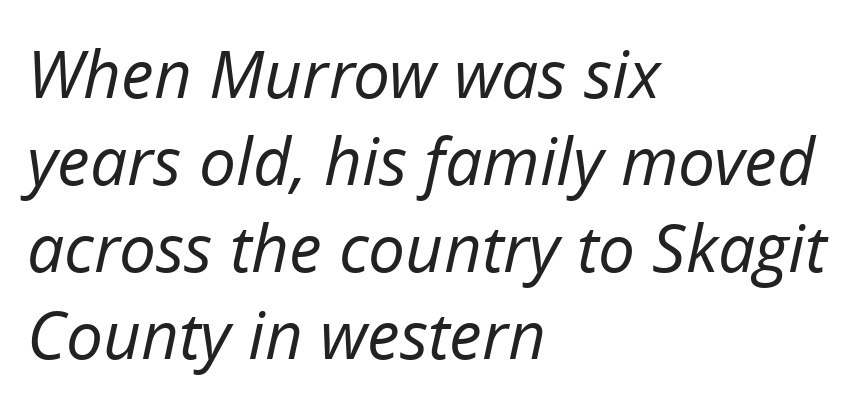
The letterforms sit shoulder to shoulder at normal distance. This sample uses an oblique cut, with every glyph tilted off the vertical. This reads as an unemphasized weight, regular at the heaviest. Does the copy run flush right? No — it runs flush left.
